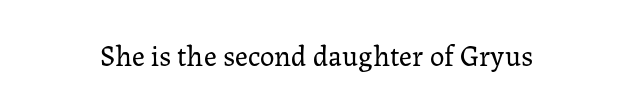
Q: Is the text bold? A: No.
Q: Is the text italic (slanted)? A: No, it is upright.
Q: Is the typeface a serif or a sans-serif typeface? A: Serif.
Q: Is the text underlined? A: No.
Q: Is the spacing between letters normal or unusually wide? A: Normal.
Q: Width (condensed, normal, or wide)? A: Normal.
Q: Stroke contrast? A: Low.
Q: x-height? A: Medium.
Q: Monospaced? A: No.
